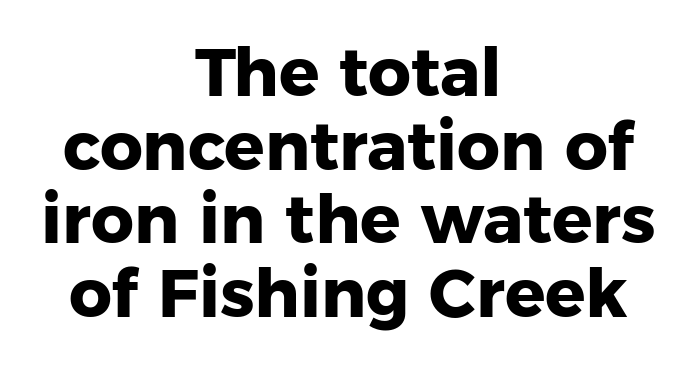
Q: Is the text bold? A: Yes.
Q: Is the text italic (slanted)? A: No, it is upright.
Q: Is the typeface a serif or a sans-serif typeface? A: Sans-serif.
Q: Is the text underlined? A: No.
Q: How is the paragraph aligned? A: Centered.
Q: Is the spacing between letters normal or unusually wide? A: Normal.
Q: Is the spacing between lines tight, normal or loose? A: Tight.
Q: Width (condensed, normal, or wide)? A: Normal.
Q: Stroke contrast? A: Low.
Q: x-height? A: Medium.
Q: Monospaced? A: No.
